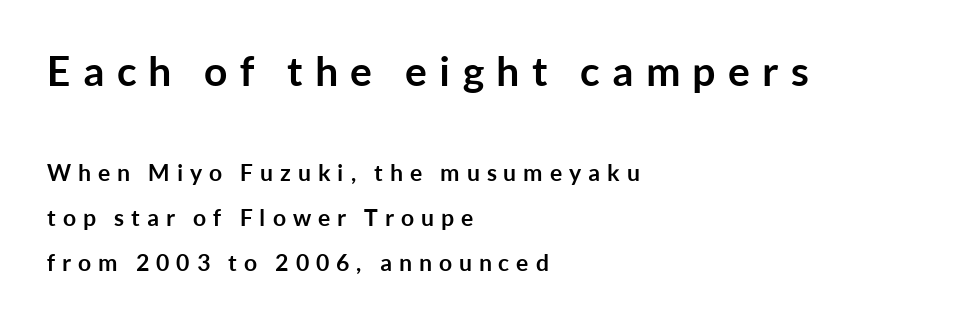
The image shows 41 px semibold sans-serif type, upright; set left-aligned, loose line spacing (1.94x), unusually wide letter spacing (+0.3 em), not underlined; the first (top) block is 1.78x larger; low stroke contrast and a medium x-height.
